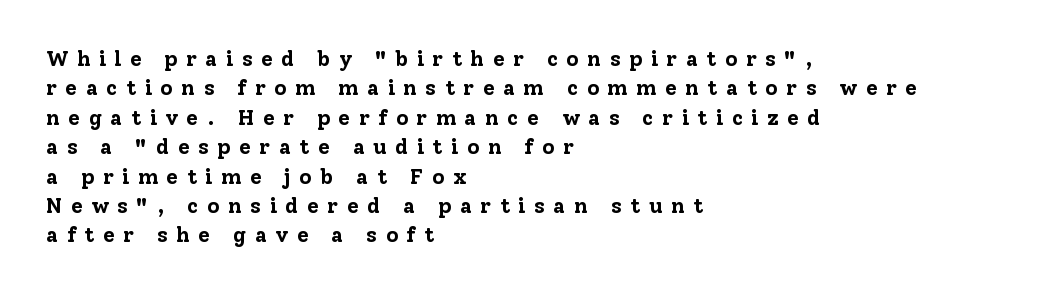
The image shows 21 px bold type, upright; set left-aligned, normal line spacing (1.4x), unusually wide letter spacing (+0.41 em), not underlined.
